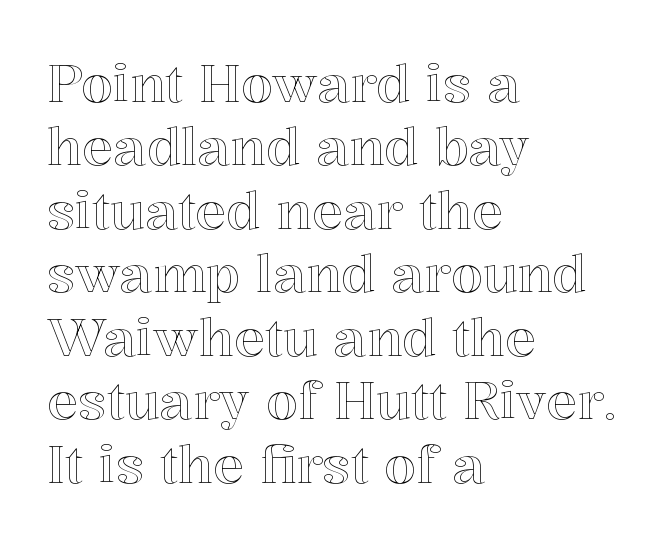
{"italic": "no", "width": "normal", "x_height": "medium", "monospaced": "no", "underline": "no", "align": "left", "line_spacing_ratio": 1.22, "letter_spacing": "normal", "letter_spacing_em": 0.0, "glyph_px": 52}
